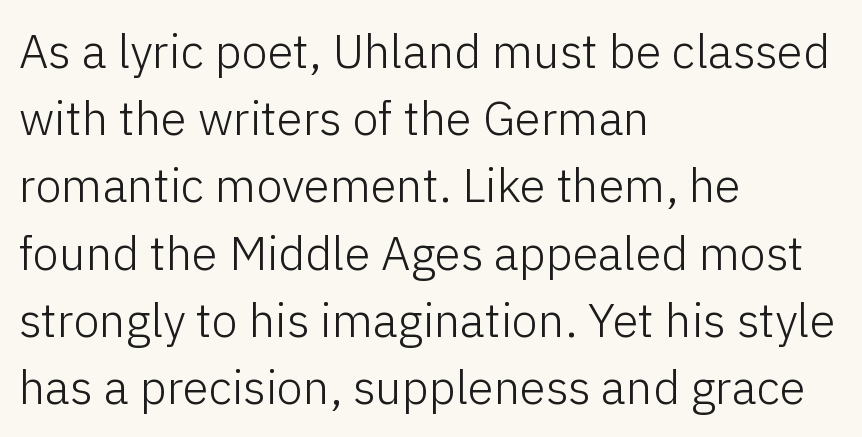
{"serif": "no", "italic": "no", "bold": "no", "weight": "light", "width": "normal", "stroke_contrast": "low", "x_height": "medium", "monospaced": "no", "underline": "no", "align": "left", "line_spacing": "normal", "line_spacing_ratio": 1.43, "letter_spacing": "normal", "letter_spacing_em": 0.0, "glyph_px": 47}
